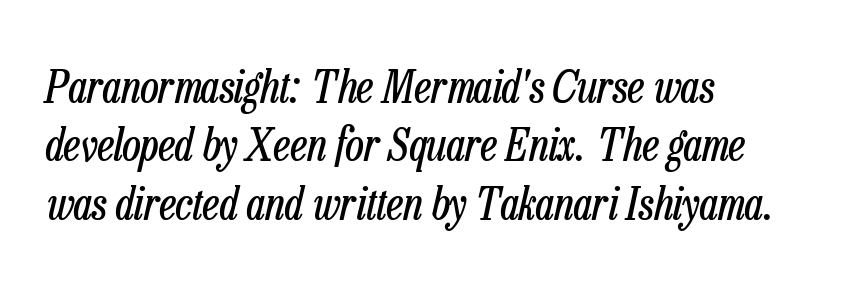
The image shows 45 px regular-weight, condensed type, italic (leaning right); set left-aligned, normal line spacing (1.3x), normal letter spacing, not underlined; low stroke contrast and a medium x-height.
